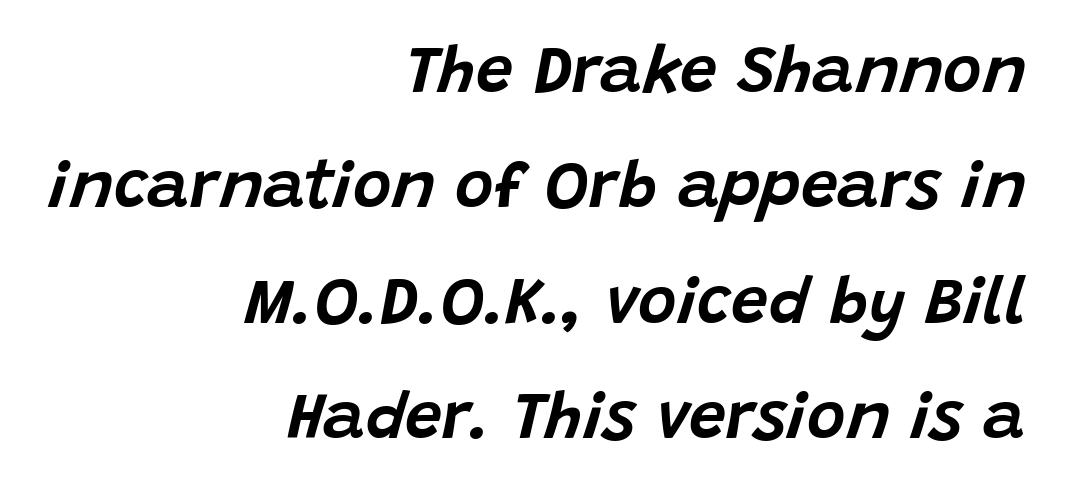
Q: Is the text italic (slanted)? A: Yes, it leans right by about 15 degrees.
Q: Is the text underlined? A: No.
Q: How is the paragraph aligned? A: Right-aligned.
Q: Is the spacing between letters normal or unusually wide? A: Normal.
Q: Width (condensed, normal, or wide)? A: Normal.
Q: Stroke contrast? A: Low.
Q: x-height? A: Large.
Q: Monospaced? A: No.
